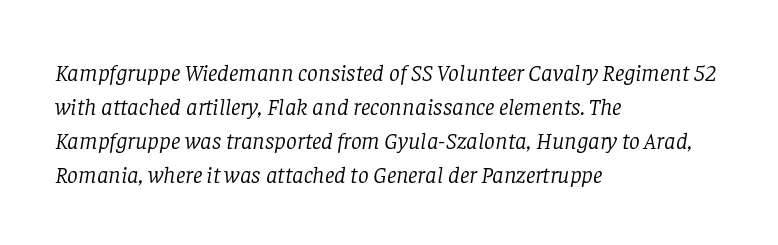
Q: Is the text bold? A: No.
Q: Is the text italic (slanted)? A: Yes, it leans right by about 8 degrees.
Q: Is the text underlined? A: No.
Q: How is the paragraph aligned? A: Left-aligned.
Q: Is the spacing between letters normal or unusually wide? A: Normal.
Q: Is the spacing between lines tight, normal or loose? A: Normal.
